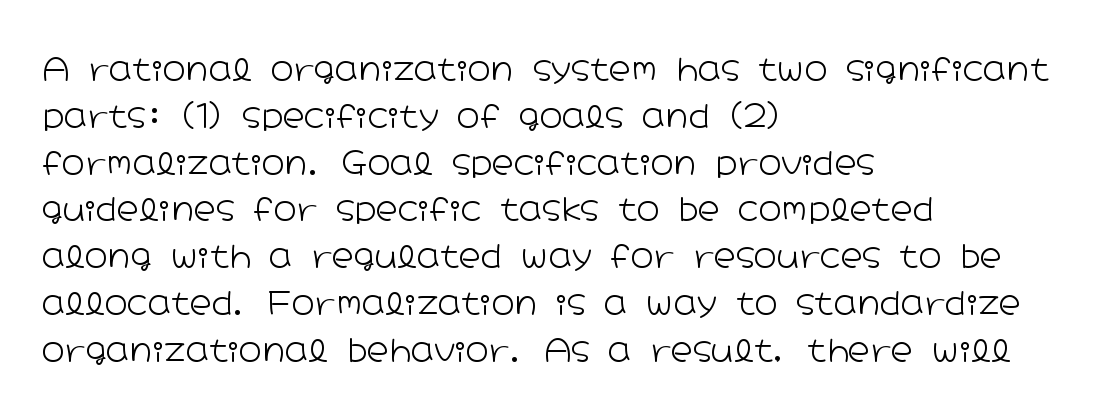
{"serif": "no", "italic": "no", "bold": "no", "weight": "light", "width": "wide", "stroke_contrast": "low", "x_height": "medium", "monospaced": "no", "underline": "no", "align": "left", "line_spacing": "normal", "line_spacing_ratio": 1.51, "letter_spacing": "normal", "letter_spacing_em": 0.0, "glyph_px": 31}
